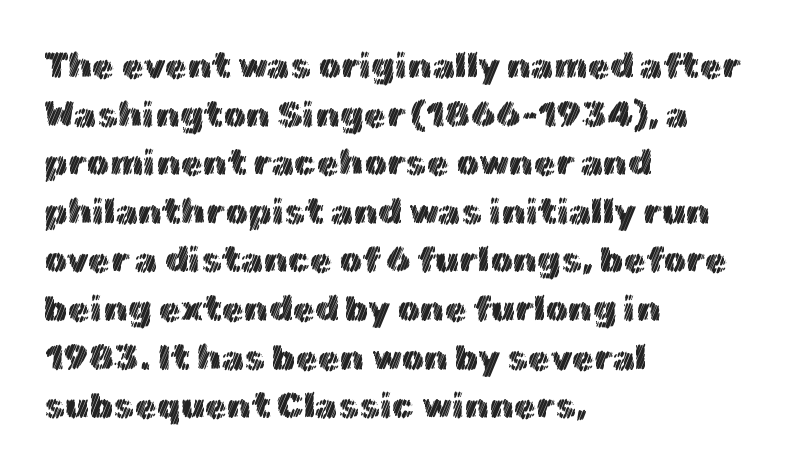
The image shows 36 px text type, upright; set left-aligned, normal line spacing (1.35x), normal letter spacing, not underlined; a medium x-height.
